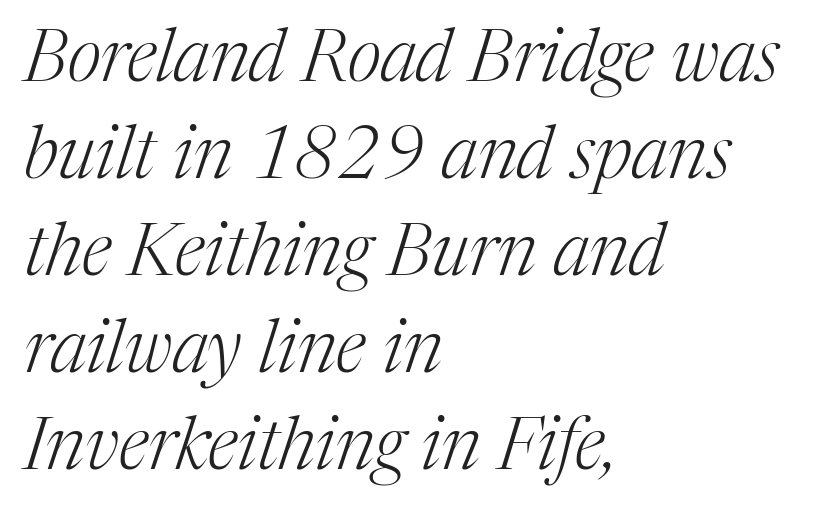
The image shows 73 px light serif type, italic (leaning right); set left-aligned, normal line spacing (1.33x), normal letter spacing, not underlined; medium stroke contrast and a medium x-height.
